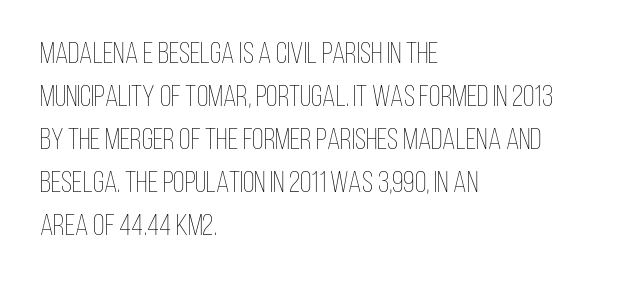
Is the block centered? No — it sits flush against the left margin. Proportional: the letters do not fall into vertical columns. A typesetter would call this zero additional tracking. The letterforms sit at book weight or below.
